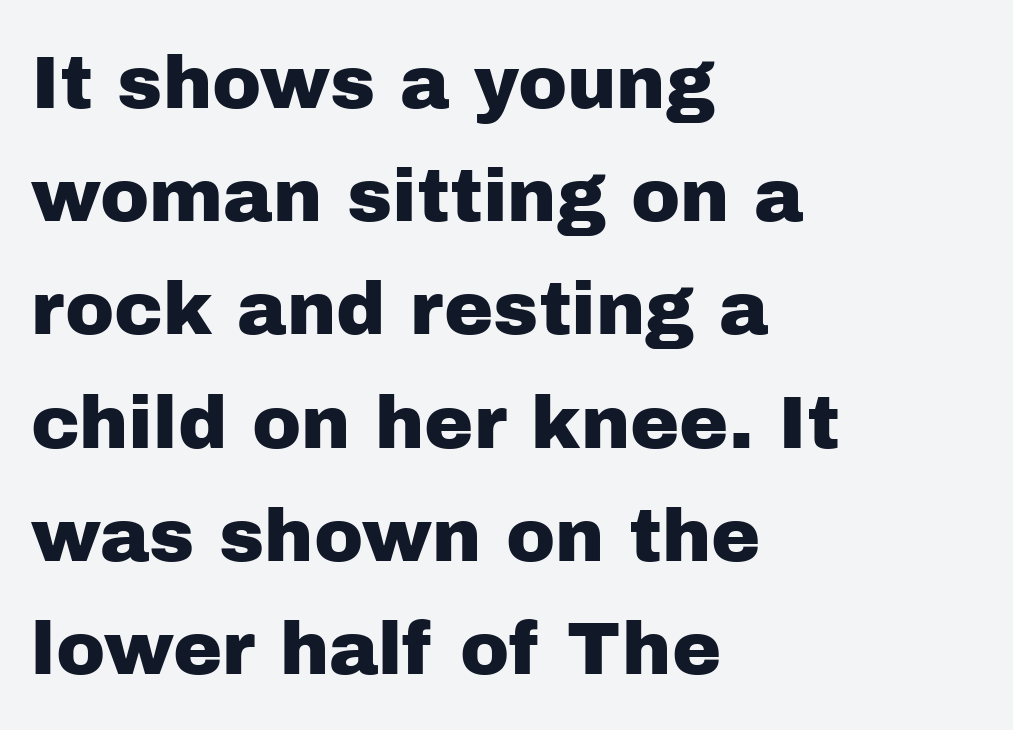
Q: Is the text italic (slanted)? A: No, it is upright.
Q: Is the typeface a serif or a sans-serif typeface? A: Sans-serif.
Q: Is the text underlined? A: No.
Q: How is the paragraph aligned? A: Left-aligned.
Q: Is the spacing between letters normal or unusually wide? A: Normal.
Q: Is the spacing between lines tight, normal or loose? A: Normal.
Q: Width (condensed, normal, or wide)? A: Normal.
Q: Stroke contrast? A: Low.
Q: x-height? A: Medium.
Q: Monospaced? A: No.
